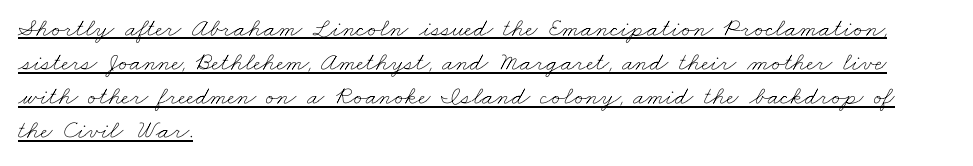
The image shows 26 px text type; set left-aligned, normal line spacing (1.31x), normal letter spacing, underlined.
